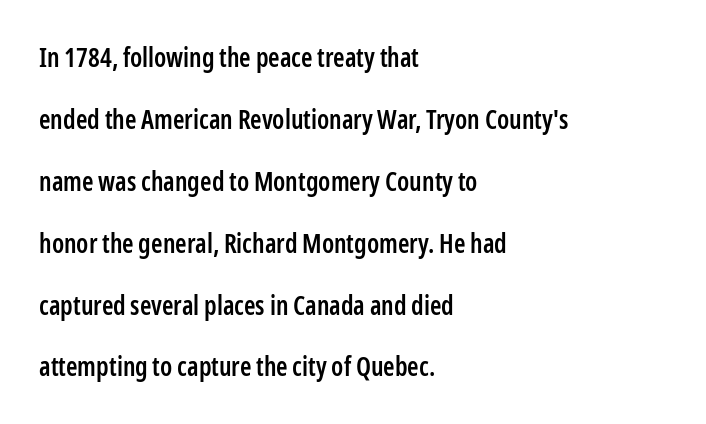
{"italic": "no", "bold": "semi", "underline": "no", "align": "left", "line_spacing": "loose", "line_spacing_ratio": 2.38, "letter_spacing": "normal", "letter_spacing_em": 0.0, "glyph_px": 26}
